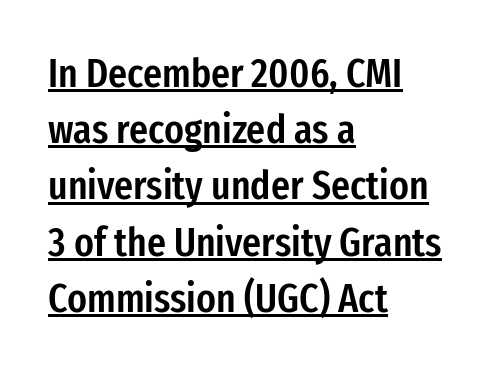
The image shows 41 px semibold, condensed sans-serif type, upright; set left-aligned, normal line spacing (1.37x), normal letter spacing, underlined; low stroke contrast and a medium x-height.
